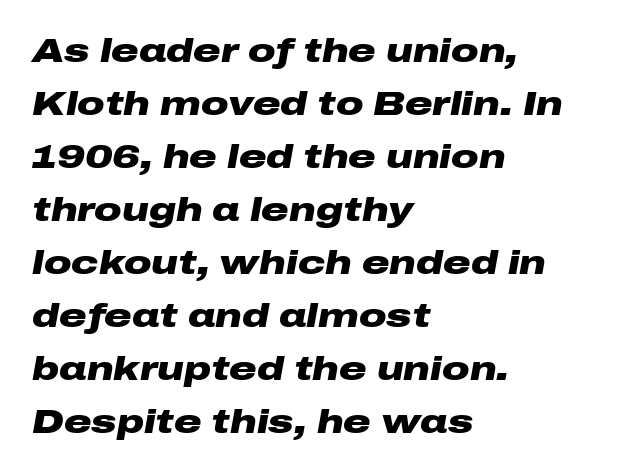
{"italic": "yes", "lean": "right", "slant_degrees": 10, "bold": "yes", "weight": "heavy", "width": "wide", "stroke_contrast": "low", "x_height": "medium", "monospaced": "no", "underline": "no", "align": "left", "line_spacing": "normal", "line_spacing_ratio": 1.56, "letter_spacing": "normal", "letter_spacing_em": 0.0, "glyph_px": 34}
